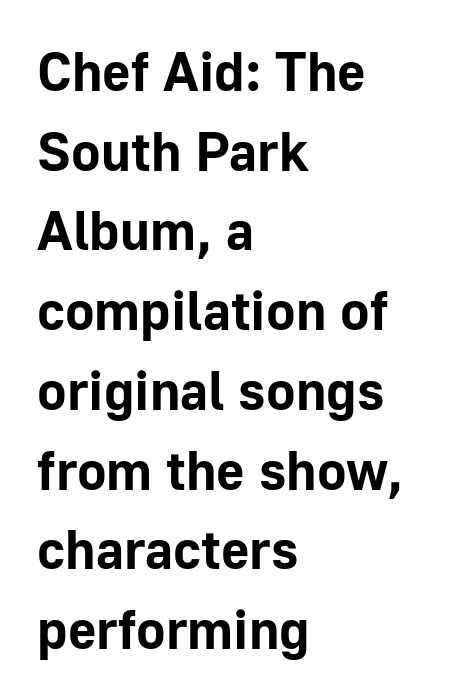
{"serif": "no", "italic": "no", "bold": "yes", "weight": "bold", "width": "normal", "stroke_contrast": "low", "x_height": "medium", "monospaced": "no", "underline": "no", "align": "left", "line_spacing": "normal", "line_spacing_ratio": 1.45, "letter_spacing": "normal", "letter_spacing_em": 0.0, "glyph_px": 55}
